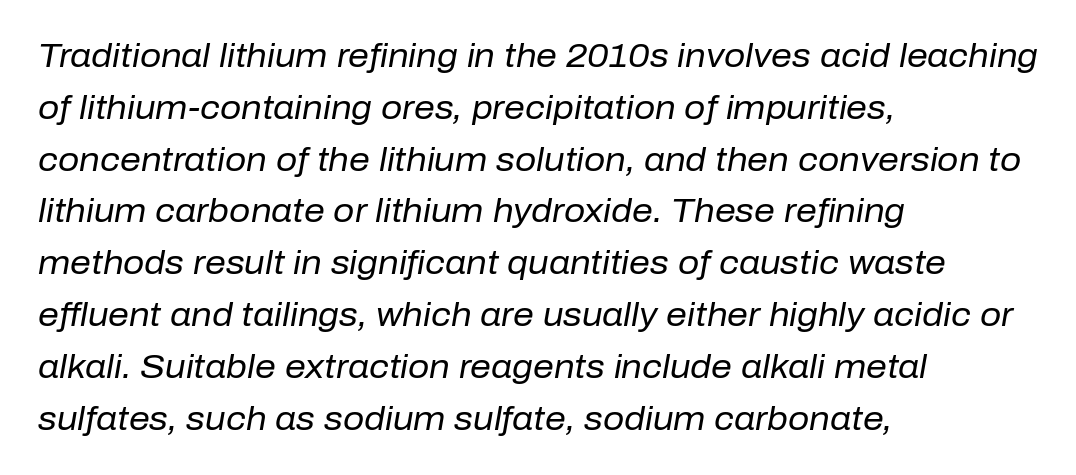
What's the leading like? Ordinary, nothing unusual. It's the slanting kind of type. The string is rendered with underlining switched off. The typesetting does not lean heavy: it is not bold. Spacing verdict: proportional, widths tailored to each character.
